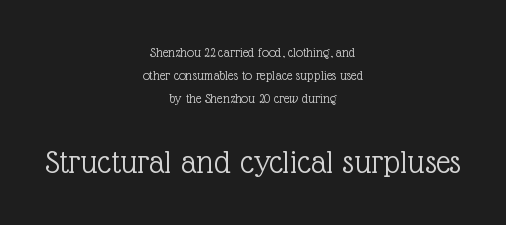
Q: Is the text bold? A: No.
Q: Is the text italic (slanted)? A: No, it is upright.
Q: Is the typeface a serif or a sans-serif typeface? A: Serif.
Q: Is the text underlined? A: No.
Q: How is the paragraph aligned? A: Centered.
Q: Is the spacing between letters normal or unusually wide? A: Normal.
Q: Is the spacing between lines tight, normal or loose? A: Normal.
Q: Which block of text is set in a larger size, the first (top) or the second (bottom)? A: The second (bottom) one.
Q: Width (condensed, normal, or wide)? A: Normal.
Q: x-height? A: Medium.
Q: Monospaced? A: No.
